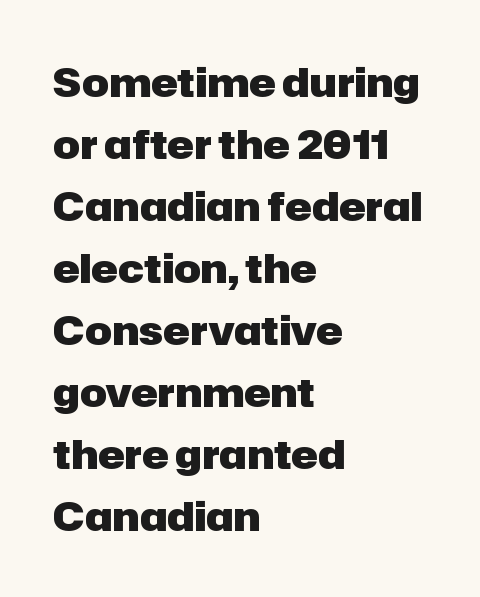
Q: Is the text bold? A: Yes.
Q: Is the text italic (slanted)? A: No, it is upright.
Q: Is the typeface a serif or a sans-serif typeface? A: Sans-serif.
Q: Is the text underlined? A: No.
Q: How is the paragraph aligned? A: Left-aligned.
Q: Is the spacing between letters normal or unusually wide? A: Normal.
Q: Is the spacing between lines tight, normal or loose? A: Normal.
Q: Width (condensed, normal, or wide)? A: Normal.
Q: Stroke contrast? A: Low.
Q: x-height? A: Medium.
Q: Monospaced? A: No.
